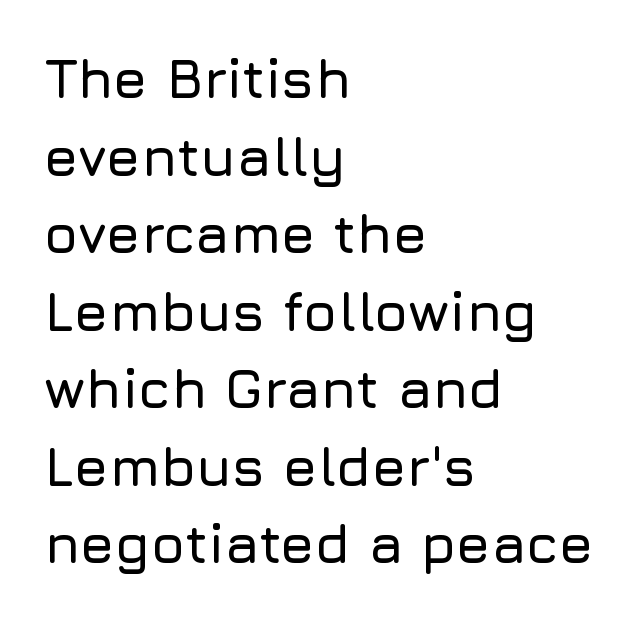
The image shows 55 px sans-serif type, upright; set left-aligned, normal line spacing (1.41x), normal letter spacing, not underlined; low stroke contrast and a medium x-height.
